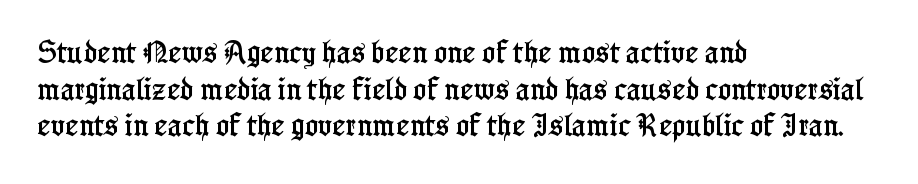
The letters stand straight up with perfectly vertical stems. The tracking reads as untouched default to a designer's eye. Vertical spacing — default. All the whitespace from short lines collects on the right. Bare-footed words on every line.
